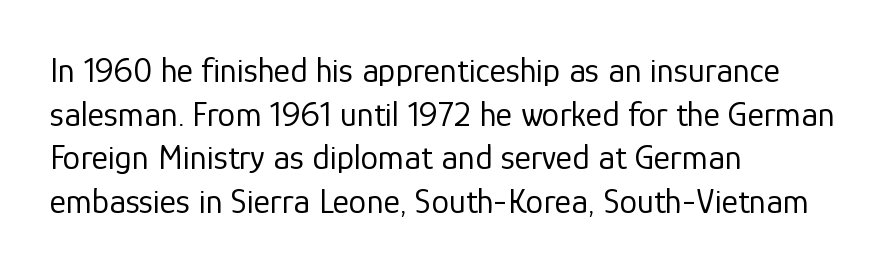
Q: Is the text bold? A: No.
Q: Is the text italic (slanted)? A: No, it is upright.
Q: Is the typeface a serif or a sans-serif typeface? A: Sans-serif.
Q: Is the text underlined? A: No.
Q: How is the paragraph aligned? A: Left-aligned.
Q: Is the spacing between letters normal or unusually wide? A: Normal.
Q: Is the spacing between lines tight, normal or loose? A: Normal.
Q: Width (condensed, normal, or wide)? A: Normal.
Q: Stroke contrast? A: Low.
Q: x-height? A: Medium.
Q: Monospaced? A: No.
